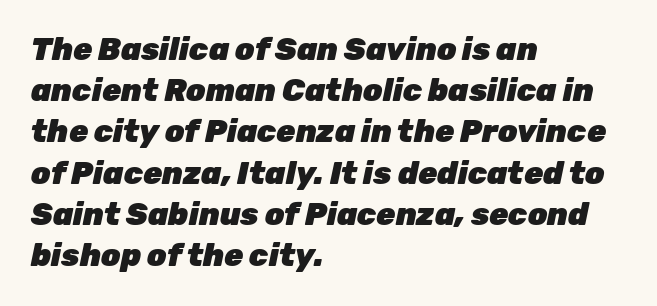
The image shows 31 px heavy type, italic (leaning right); set left-aligned, normal line spacing (1.33x), normal letter spacing, not underlined; low stroke contrast and a medium x-height.
